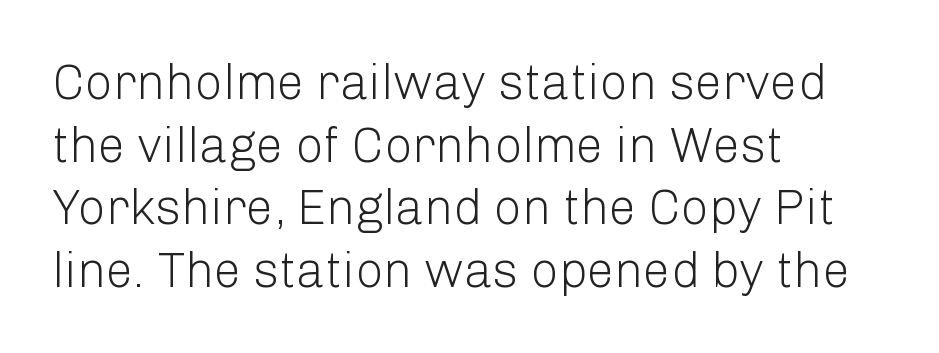
The image shows 49 px light sans-serif type, upright; set left-aligned, normal line spacing (1.28x), normal letter spacing, not underlined; low stroke contrast and a medium x-height.
